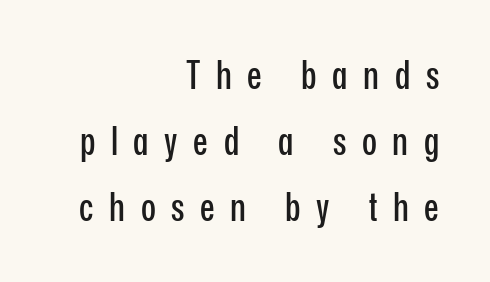
The image shows 39 px condensed sans-serif type, upright; set right-aligned, normal line spacing (1.69x), unusually wide letter spacing (+0.4 em), not underlined; low stroke contrast and a medium x-height.
